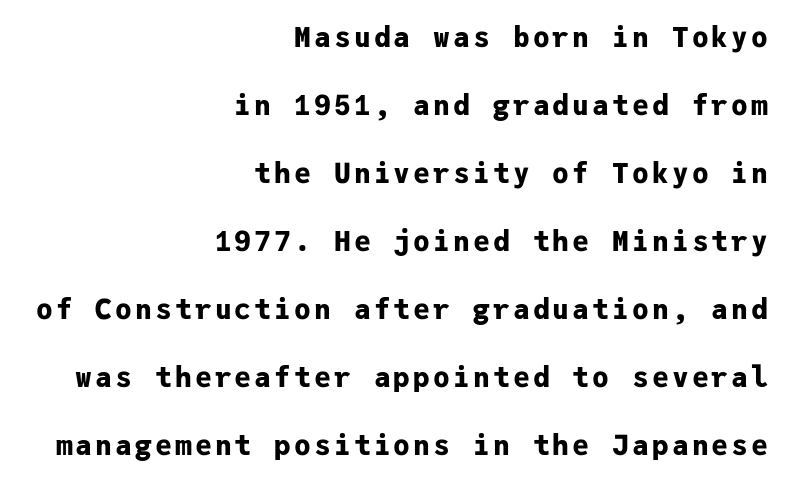
{"serif": "no", "italic": "no", "bold": "yes", "weight": "bold", "width": "normal", "stroke_contrast": "low", "x_height": "medium", "monospaced": "yes", "underline": "no", "align": "right", "line_spacing": "loose", "line_spacing_ratio": 2.43, "glyph_px": 28}
